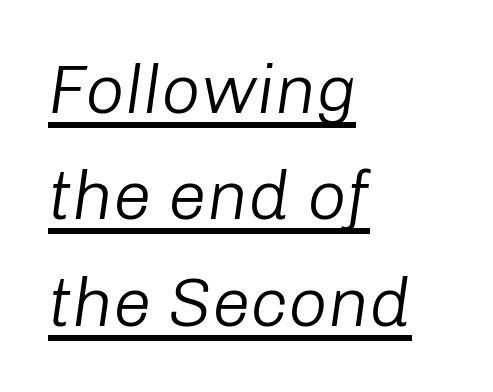
Q: Is the text bold? A: No.
Q: Is the text italic (slanted)? A: Yes, it leans right by about 8 degrees.
Q: Is the text underlined? A: Yes.
Q: How is the paragraph aligned? A: Left-aligned.
Q: Is the spacing between letters normal or unusually wide? A: Normal.
Q: Is the spacing between lines tight, normal or loose? A: Normal.
Q: Width (condensed, normal, or wide)? A: Normal.
Q: Stroke contrast? A: Low.
Q: x-height? A: Medium.
Q: Monospaced? A: No.
